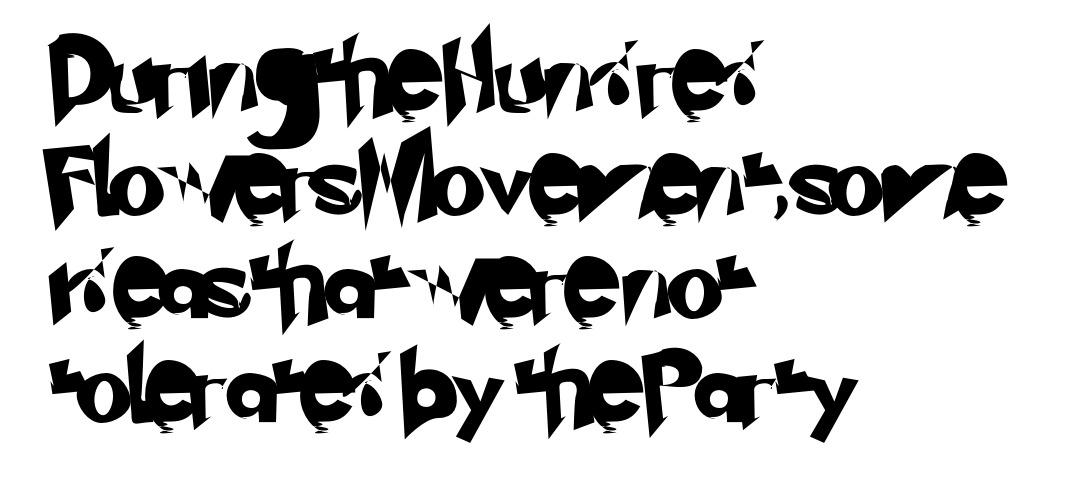
{"serif": "no", "width": "normal", "stroke_contrast": "low", "x_height": "small", "monospaced": "no", "underline": "no", "align": "left", "line_spacing": "normal", "line_spacing_ratio": 1.44, "letter_spacing": "normal", "letter_spacing_em": 0.0, "glyph_px": 72}
